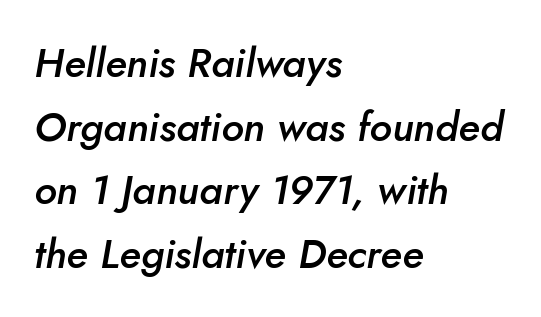
Q: Is the text bold? A: Semi-bold.
Q: Is the text italic (slanted)? A: Yes, it leans right by about 10 degrees.
Q: Is the text underlined? A: No.
Q: How is the paragraph aligned? A: Left-aligned.
Q: Is the spacing between letters normal or unusually wide? A: Normal.
Q: Is the spacing between lines tight, normal or loose? A: Normal.
Q: Width (condensed, normal, or wide)? A: Normal.
Q: Stroke contrast? A: Low.
Q: x-height? A: Small.
Q: Monospaced? A: No.
